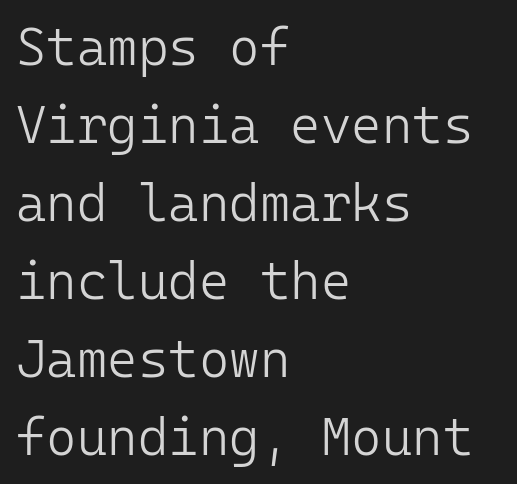
{"serif": "no", "italic": "no", "bold": "no", "weight": "light", "width": "normal", "stroke_contrast": "low", "x_height": "medium", "monospaced": "yes", "underline": "no", "align": "left", "line_spacing": "normal", "line_spacing_ratio": 1.5, "letter_spacing": "normal", "letter_spacing_em": 0.0, "glyph_px": 52}
